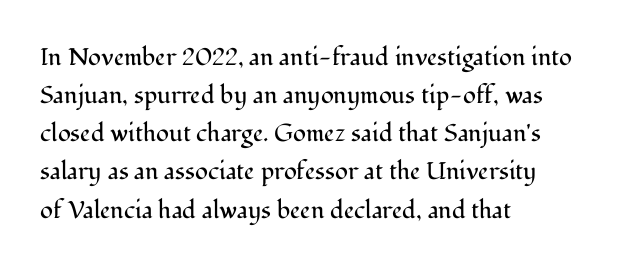
Q: Is the text bold? A: No.
Q: Is the text italic (slanted)? A: No, it is upright.
Q: Is the text underlined? A: No.
Q: How is the paragraph aligned? A: Left-aligned.
Q: Is the spacing between letters normal or unusually wide? A: Normal.
Q: Is the spacing between lines tight, normal or loose? A: Normal.
